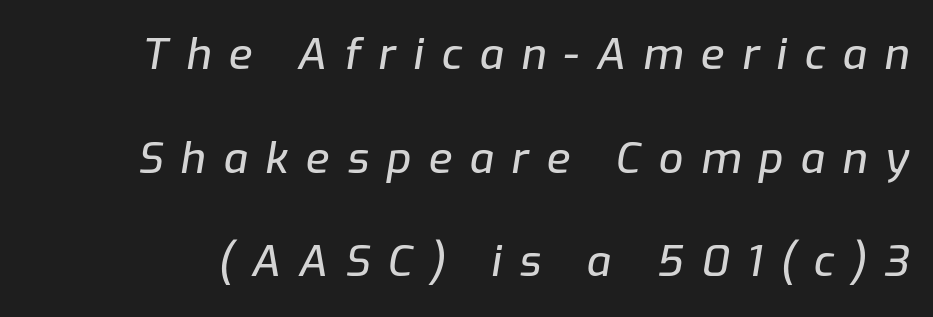
Short note: letters widely spaced. Notice the wide empty band between every row — that's loose leading. Words float on clear page, feet unadorned. In terms of posture, this sample is oblique.
